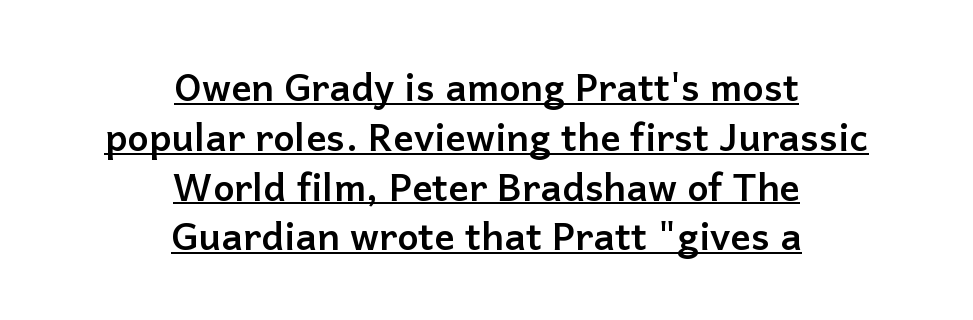
{"serif": "no", "italic": "no", "bold": "yes", "weight": "semibold", "width": "normal", "stroke_contrast": "low", "x_height": "medium", "monospaced": "no", "underline": "yes", "align": "center", "line_spacing": "normal", "line_spacing_ratio": 1.31, "letter_spacing": "normal", "letter_spacing_em": 0.0, "glyph_px": 38}
